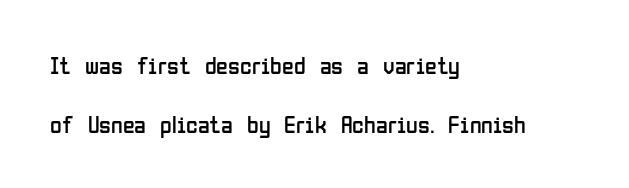
A roman cut, with each character standing at attention. Characters follow at the spacing the type designer built in. The weight would be labelled regular, book, light, or lighter still. Layout note: lines flush left.
